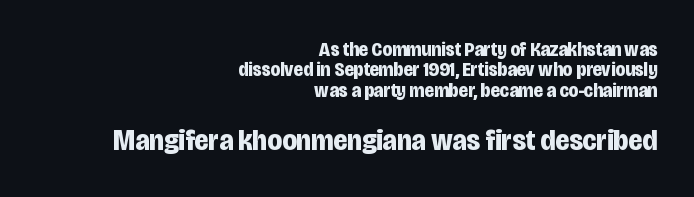
{"serif": "no", "italic": "no", "bold": "yes", "weight": "bold", "width": "condensed", "stroke_contrast": "low", "x_height": "large", "monospaced": "no", "underline": "no", "align": "right", "line_spacing": "tight", "line_spacing_ratio": 1.02, "letter_spacing": "normal", "letter_spacing_em": 0.0, "larger_block": "second", "size_ratio": 1.5, "glyph_px": 30}
